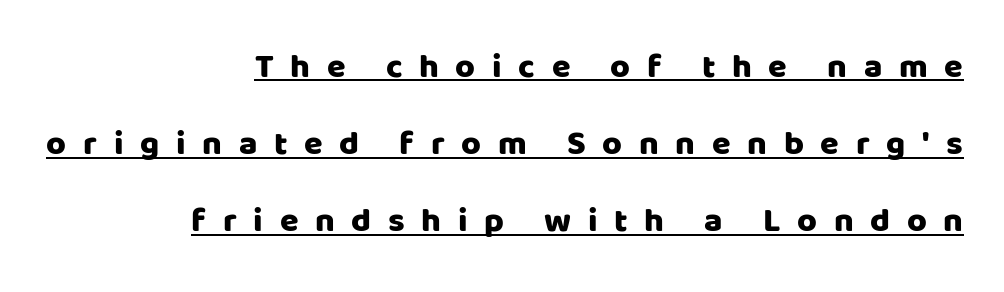
{"serif": "no", "italic": "no", "width": "normal", "stroke_contrast": "low", "x_height": "large", "monospaced": "no", "underline": "yes", "align": "right", "line_spacing": "loose", "line_spacing_ratio": 2.27, "letter_spacing": "wide", "letter_spacing_em": 0.49, "glyph_px": 34}
